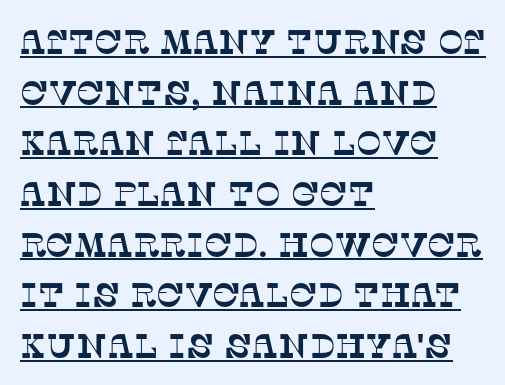
Compared with typical body copy, the letter spacing here is the same. Is this a sans? No — the strokes have serifs. Casual observation: everything's shoved over to the left. Regarding leading, the lines here are spaced in the standard way.
